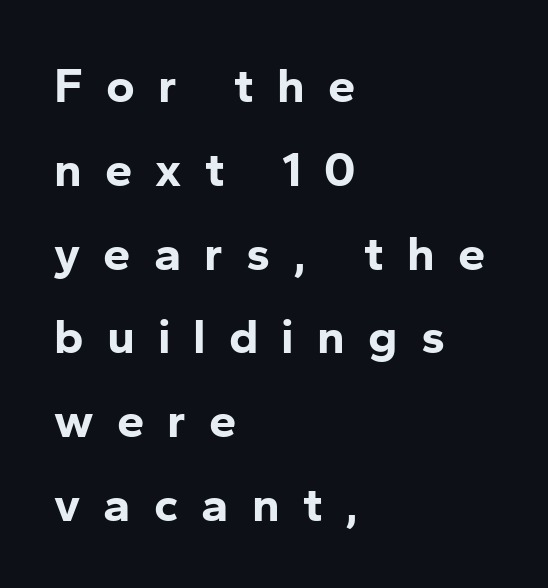
Q: Is the text bold? A: Yes.
Q: Is the text italic (slanted)? A: No, it is upright.
Q: Is the typeface a serif or a sans-serif typeface? A: Sans-serif.
Q: Is the text underlined? A: No.
Q: How is the paragraph aligned? A: Left-aligned.
Q: Is the spacing between letters normal or unusually wide? A: Unusually wide.
Q: Width (condensed, normal, or wide)? A: Normal.
Q: Stroke contrast? A: Low.
Q: x-height? A: Medium.
Q: Monospaced? A: No.
